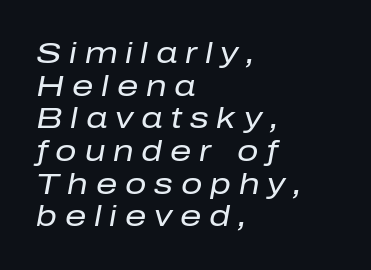
{"italic": "yes", "lean": "right", "slant_degrees": 10, "bold": "no", "weight": "regular", "width": "normal", "stroke_contrast": "low", "x_height": "medium", "monospaced": "no", "underline": "no", "align": "left", "line_spacing": "tight", "line_spacing_ratio": 1.09, "letter_spacing": "wide", "letter_spacing_em": 0.26, "glyph_px": 30}
